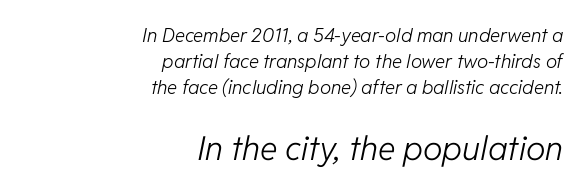
Tall strokes in this sample are angled rather than plumb. Regarding leading, the lines here are spaced in the standard way. The lines in this sample share a right terminus and differ only in where they begin. The weight would be labelled regular, book, light, or lighter still.
